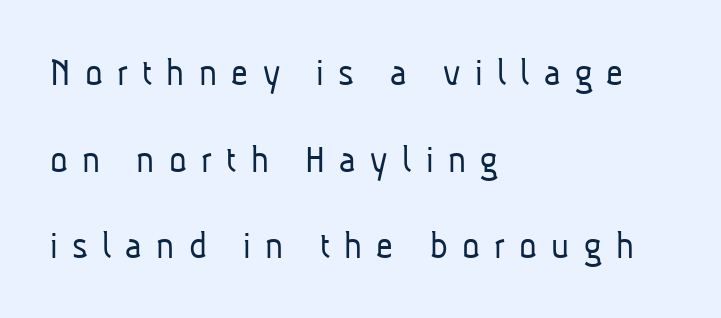
{"serif": "no", "bold": "no", "weight": "light", "width": "condensed", "stroke_contrast": "low", "x_height": "medium", "monospaced": "no", "underline": "no", "align": "left", "line_spacing": "loose", "line_spacing_ratio": 2.11, "letter_spacing": "wide", "letter_spacing_em": 0.35, "glyph_px": 41}
